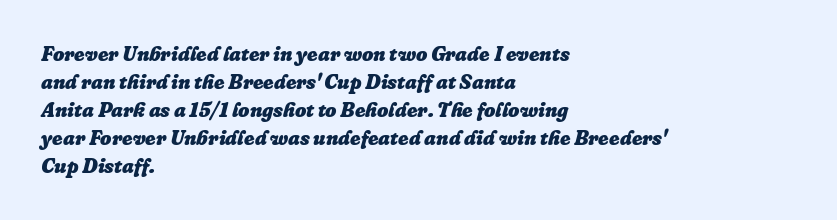
Visually the block forms a straight wall on the left and a jagged coastline on the right. The glyphs have the mass of a bold cut. Emphasis-style slanted type is in use. Words appear dense and cohesive because spacing is normal. Students, observe: this is what conventionally led text looks like. Lines of text with bare space underneath.
